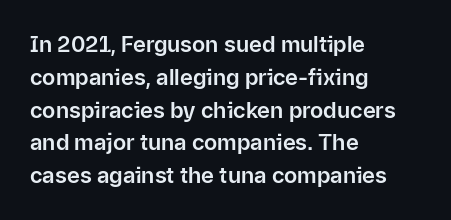
The image shows 22 px text type, upright; set left-aligned, normal line spacing (1.49x), normal letter spacing, not underlined.
